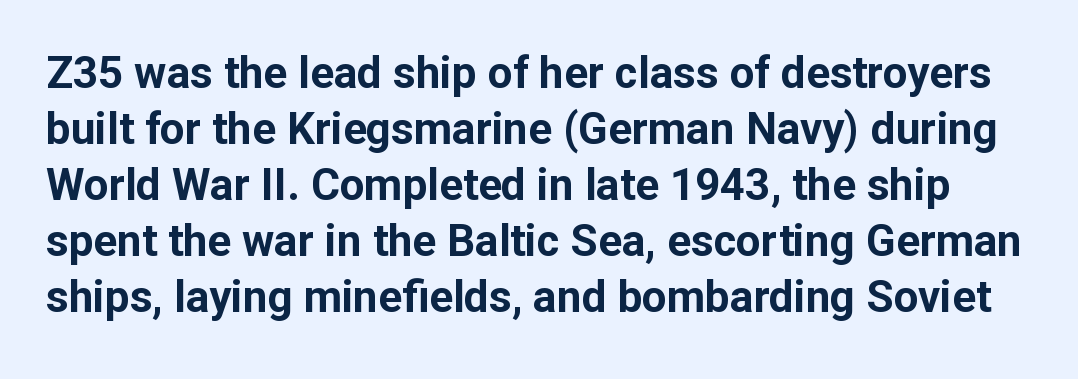
This sample uses a sans-serif face. Characters follow at the spacing the type designer built in. Only glyphs here, with clear space below each row. Every character sits straight up, as roman type does. Evenly set lines give the paragraph a standard silhouette.
